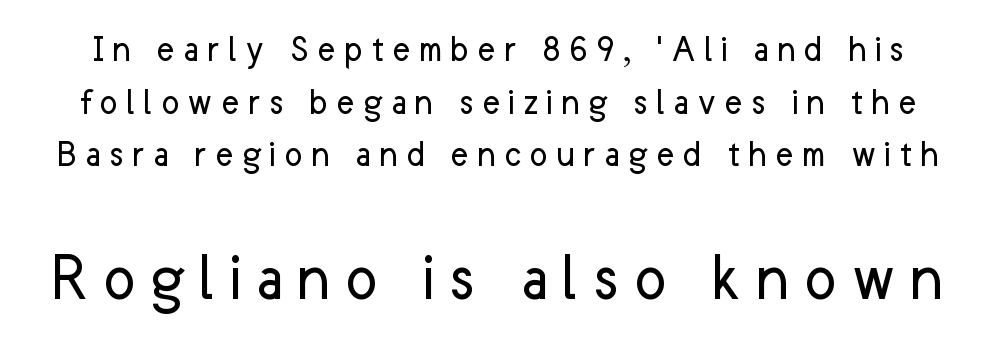
{"serif": "no", "italic": "no", "bold": "no", "weight": "regular", "width": "normal", "stroke_contrast": "low", "x_height": "medium", "monospaced": "no", "underline": "no", "line_spacing": "normal", "line_spacing_ratio": 1.35, "letter_spacing": "wide", "letter_spacing_em": 0.2, "larger_block": "second", "size_ratio": 1.77, "glyph_px": 69}
